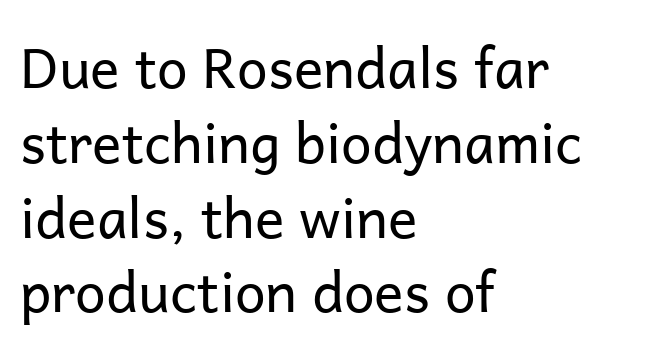
Each letter keeps its own natural width here, so spacing adapts to shape. Descender tails drop into unmarked territory. The paragraph shown leans on its left margin. On a weight scale, this lands at 450 or below.
